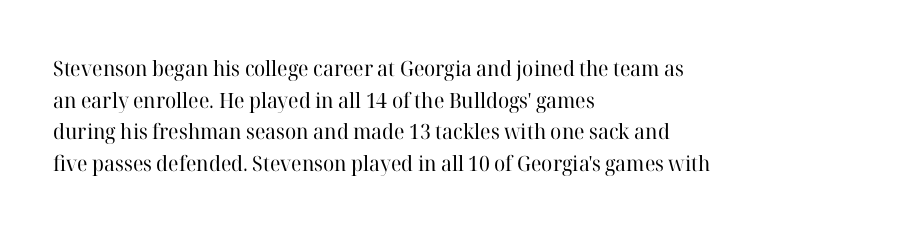
The image shows 21 px text type, upright; set left-aligned, normal line spacing (1.51x), normal letter spacing, not underlined.
